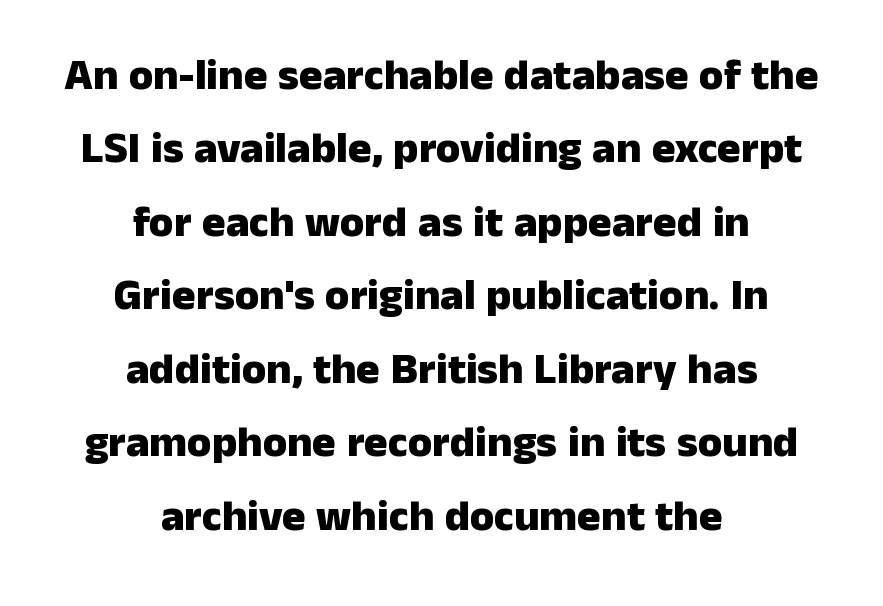
{"serif": "no", "italic": "no", "bold": "yes", "weight": "heavy", "width": "normal", "stroke_contrast": "low", "x_height": "medium", "monospaced": "no", "underline": "no", "align": "center", "line_spacing": "normal", "line_spacing_ratio": 1.67, "letter_spacing": "normal", "letter_spacing_em": 0.0, "glyph_px": 44}
